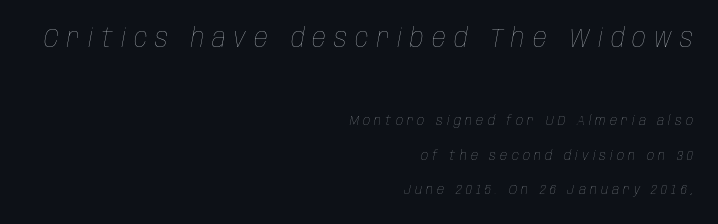
Scale decreases going downward across the two blocks. Baseline-to-baseline distance is far greater than the letter height. If you drew a line through each stem, it would be angled. Horizontal alignment here is rightward, an uncommon choice for prose.
